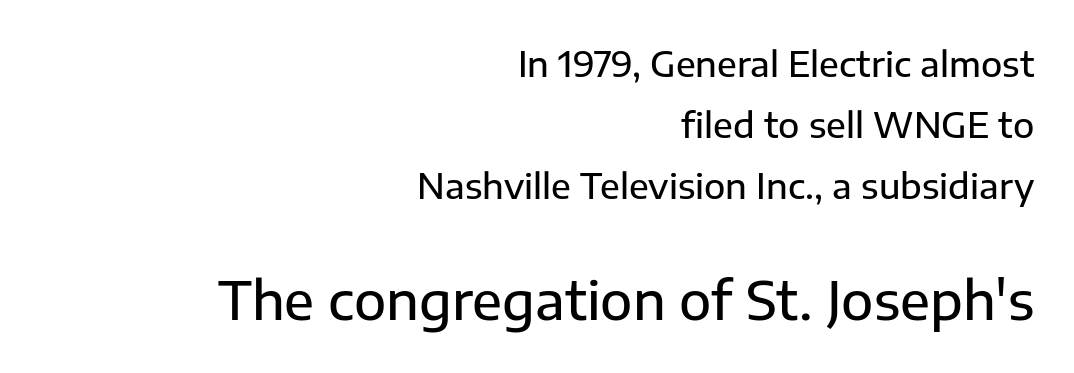
The image shows 53 px sans-serif type, upright; set right-aligned, line spacing 1.74x, normal letter spacing, not underlined; the second (bottom) block is 1.51x larger; low stroke contrast and a medium x-height.
